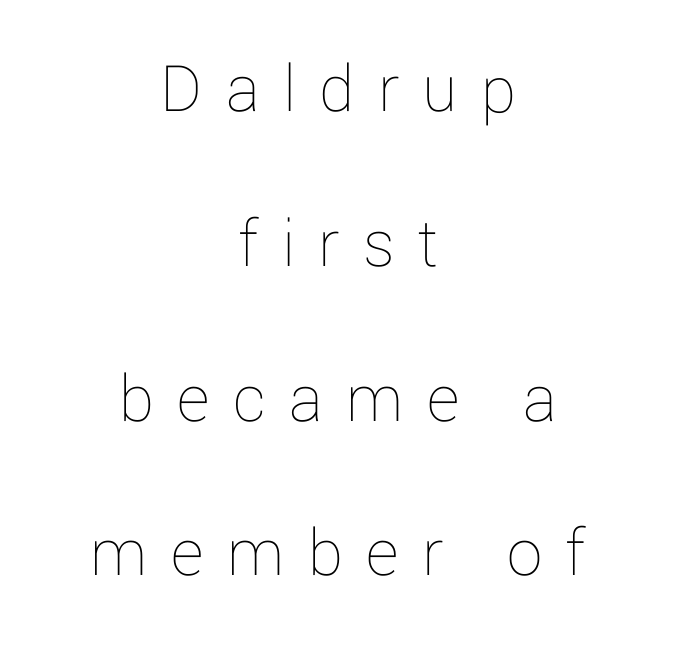
Every character sits straight up, as roman type does. The font is comparable to plain body text, perhaps lighter. Regarding leading, the lines here are spaced well apart. The string is rendered with underlining switched off. The whitespace from short lines is split evenly between both sides. The gaps between neighbouring characters are conspicuously large.
